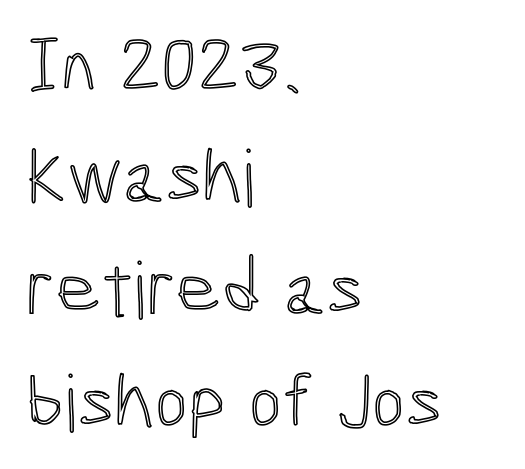
The gap between lines stays unmarked. Italic: no, the glyphs are upright roman. The rendering uses natural spacing where letterforms have individual widths. The passage is arranged the way most books set body copy — flush left. This sample uses plain, unmodified letter spacing.
